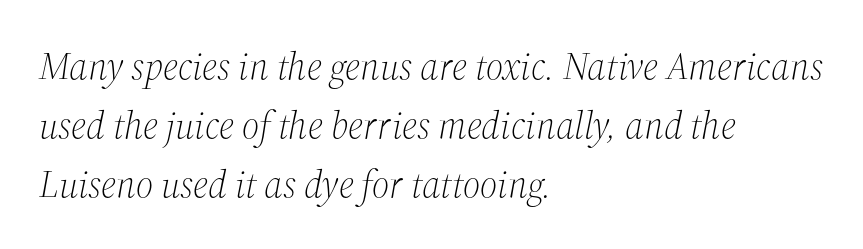
{"serif": "yes", "italic": "yes", "lean": "right", "slant_degrees": 12, "bold": "no", "weight": "light", "width": "normal", "stroke_contrast": "medium", "x_height": "medium", "monospaced": "no", "underline": "no", "align": "left", "line_spacing": "normal", "line_spacing_ratio": 1.55, "letter_spacing": "normal", "letter_spacing_em": 0.0, "glyph_px": 38}
